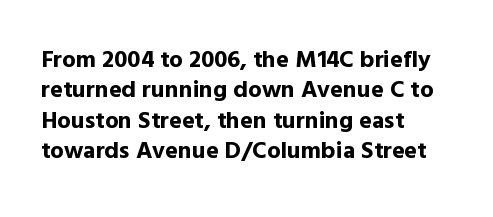
The glyphs are unaccompanied by any horizontal stroke below them. The leading is moderate, giving the passage an even texture. Left-aligned paragraph, ragged on the right. A full-strength bold gives these letters their thick strokes. This sample uses an upright cut, with every glyph sitting square on the baseline.
